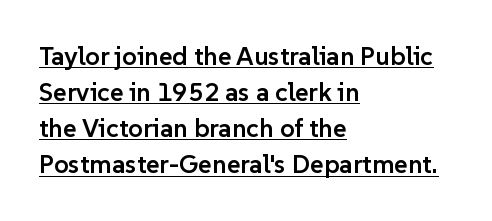
{"italic": "no", "bold": "semi", "underline": "yes", "align": "left", "line_spacing": "normal", "line_spacing_ratio": 1.39, "letter_spacing": "normal", "letter_spacing_em": 0.0, "glyph_px": 26}
